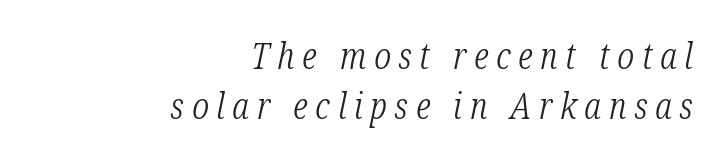
{"serif": "yes", "italic": "yes", "lean": "right", "slant_degrees": 12, "bold": "no", "weight": "light", "width": "condensed", "stroke_contrast": "low", "x_height": "medium", "monospaced": "no", "underline": "no", "align": "right", "line_spacing": "normal", "line_spacing_ratio": 1.38, "letter_spacing": "wide", "letter_spacing_em": 0.21, "glyph_px": 36}
